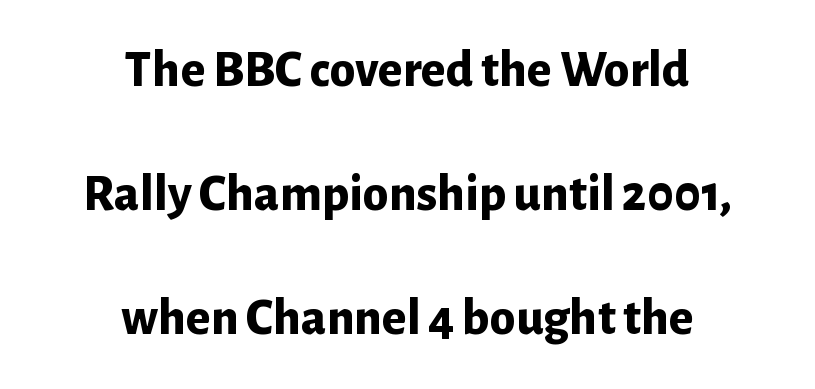
Q: Is the text bold? A: Yes.
Q: Is the text italic (slanted)? A: No, it is upright.
Q: Is the typeface a serif or a sans-serif typeface? A: Sans-serif.
Q: Is the text underlined? A: No.
Q: How is the paragraph aligned? A: Centered.
Q: Is the spacing between letters normal or unusually wide? A: Normal.
Q: Is the spacing between lines tight, normal or loose? A: Loose.
Q: Width (condensed, normal, or wide)? A: Normal.
Q: Stroke contrast? A: Low.
Q: x-height? A: Medium.
Q: Monospaced? A: No.
